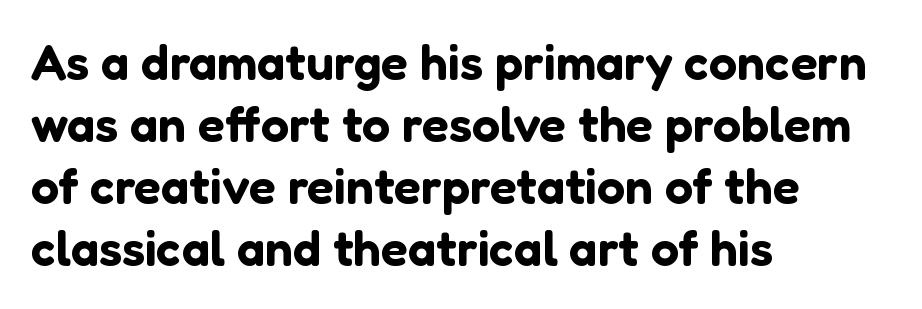
The letters carry no serifs — their stems end cleanly without finishing strokes. Looks like regular typesetting: each glyph gets only the width it needs. Each line starts at the same left margin while the right side varies. Quick note: underline off. The letters sit at their default tracking, neither squeezed nor spread. These lines were composed using upright roman letters.
